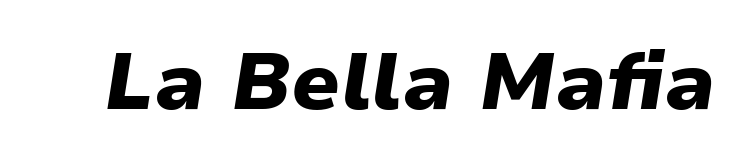
A bare baseline throughout the passage. Glyph-to-glyph distance matches everyday printed text. Rendered with sloped, italic letterforms. This is heavy type, rendered in bold. Proportional: the letters do not fall into vertical columns.
